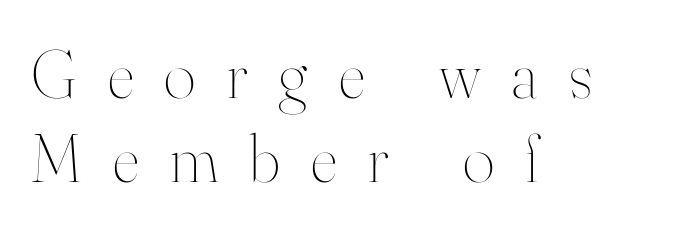
{"italic": "no", "bold": "no", "weight": "thin", "width": "normal", "stroke_contrast": "high", "x_height": "small", "monospaced": "no", "underline": "no", "align": "left", "line_spacing_ratio": 1.23, "letter_spacing": "wide", "letter_spacing_em": 0.46, "glyph_px": 68}
